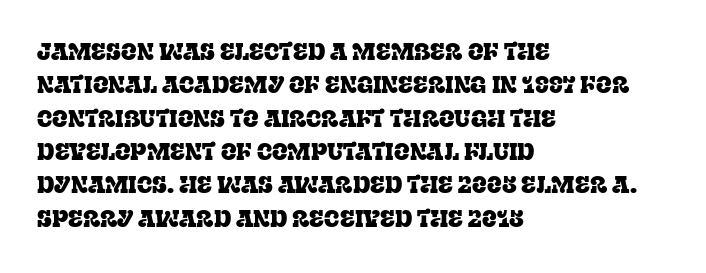
The rendering uses a moderate line-height, typical for paragraphs. These lines were composed using upright roman letters. The gaps between neighbouring characters are ordinary and unremarkable. Has an underline been added? It has not. Line starts are locked; line ends wander.
